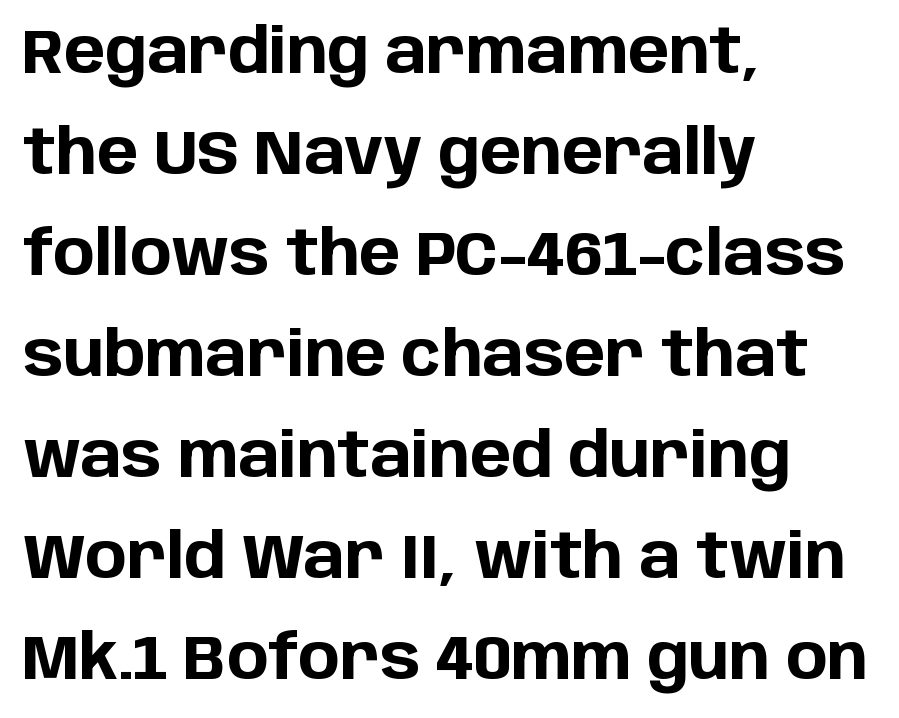
Q: Is the text bold? A: Yes.
Q: Is the text italic (slanted)? A: No, it is upright.
Q: Is the typeface a serif or a sans-serif typeface? A: Sans-serif.
Q: Is the text underlined? A: No.
Q: How is the paragraph aligned? A: Left-aligned.
Q: Is the spacing between letters normal or unusually wide? A: Normal.
Q: Is the spacing between lines tight, normal or loose? A: Normal.
Q: Width (condensed, normal, or wide)? A: Normal.
Q: Stroke contrast? A: Low.
Q: x-height? A: Large.
Q: Monospaced? A: No.
